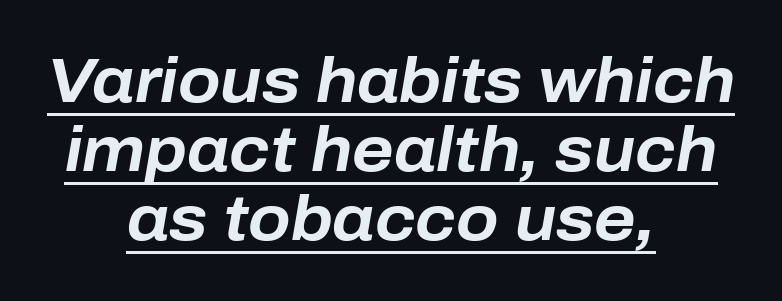
Q: Is the text bold? A: Yes.
Q: Is the text italic (slanted)? A: Yes, it leans right by about 10 degrees.
Q: Is the text underlined? A: Yes.
Q: How is the paragraph aligned? A: Centered.
Q: Is the spacing between letters normal or unusually wide? A: Normal.
Q: Is the spacing between lines tight, normal or loose? A: Tight.
Q: Width (condensed, normal, or wide)? A: Normal.
Q: Stroke contrast? A: Low.
Q: x-height? A: Medium.
Q: Monospaced? A: No.
